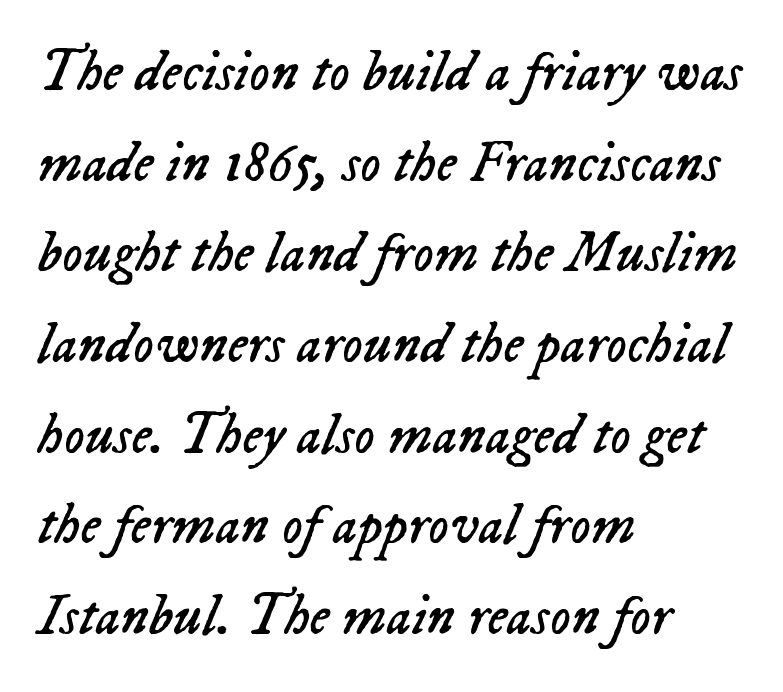
The image shows 57 px regular-weight type, italic (leaning right); set left-aligned, normal line spacing (1.59x), normal letter spacing, not underlined; low stroke contrast and a medium x-height.
